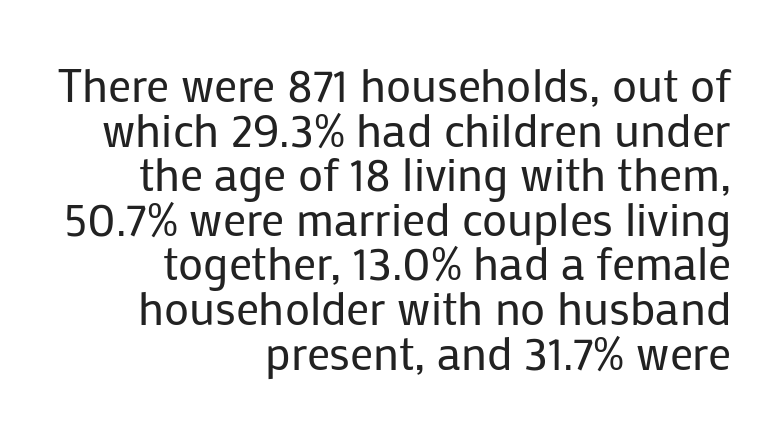
{"serif": "no", "italic": "no", "bold": "no", "weight": "regular", "width": "normal", "stroke_contrast": "low", "x_height": "medium", "monospaced": "no", "underline": "no", "align": "right", "line_spacing": "tight", "line_spacing_ratio": 0.97, "letter_spacing": "normal", "letter_spacing_em": 0.0, "glyph_px": 46}
